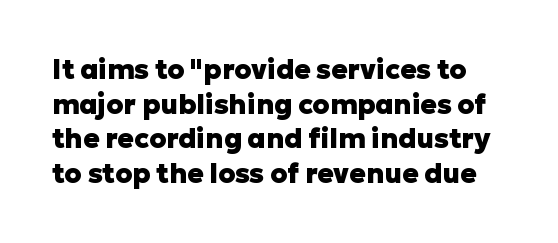
The image shows 27 px bold type, upright; set normal line spacing (1.28x), normal letter spacing, not underlined.
